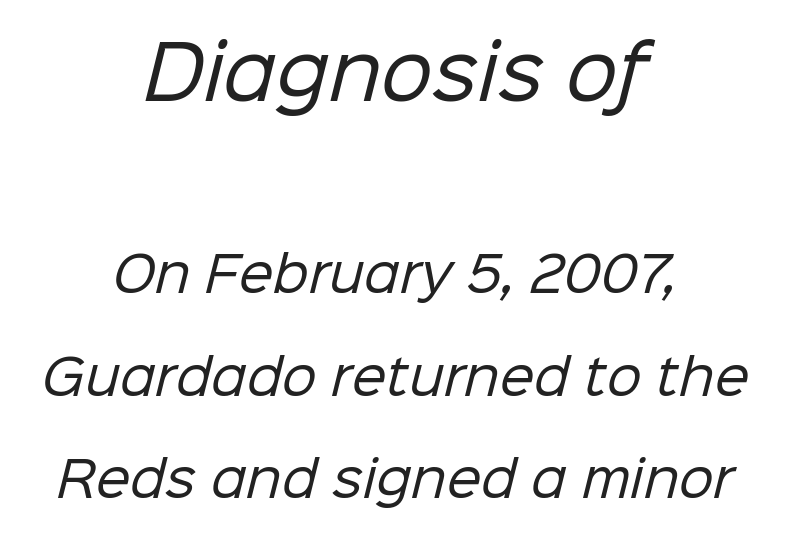
Q: Is the text bold? A: No.
Q: Is the typeface a serif or a sans-serif typeface? A: Sans-serif.
Q: Is the text underlined? A: No.
Q: How is the paragraph aligned? A: Centered.
Q: Is the spacing between letters normal or unusually wide? A: Normal.
Q: Is the spacing between lines tight, normal or loose? A: Loose.
Q: Which block of text is set in a larger size, the first (top) or the second (bottom)? A: The first (top) one.
Q: Width (condensed, normal, or wide)? A: Normal.
Q: Stroke contrast? A: Low.
Q: x-height? A: Medium.
Q: Monospaced? A: No.
